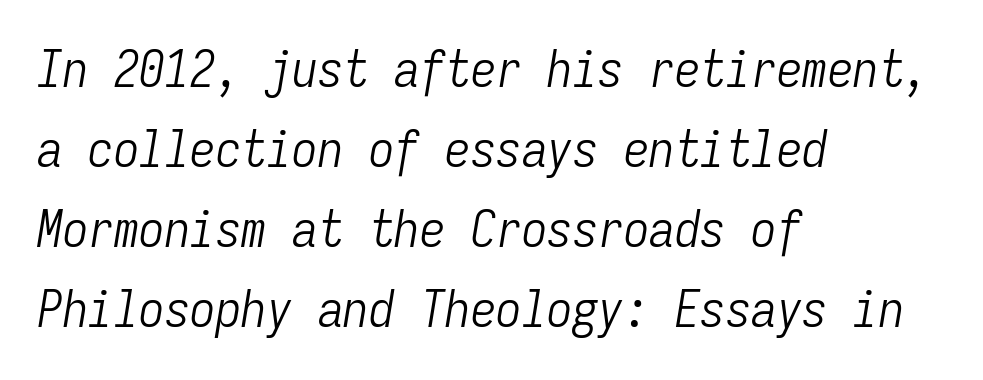
{"italic": "yes", "lean": "right", "slant_degrees": 9, "bold": "no", "weight": "light", "width": "condensed", "stroke_contrast": "low", "x_height": "medium", "monospaced": "yes", "underline": "no", "align": "left", "line_spacing": "normal", "line_spacing_ratio": 1.57, "letter_spacing": "normal", "letter_spacing_em": 0.0, "glyph_px": 51}
